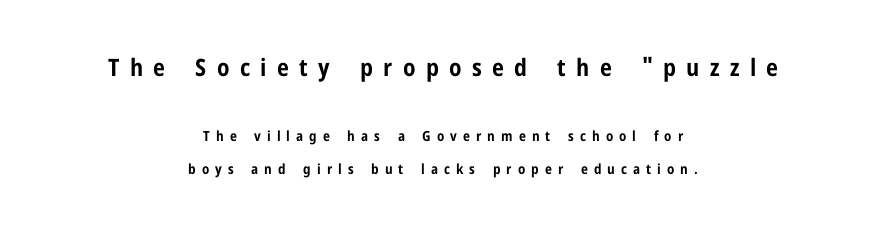
{"italic": "no", "bold": "yes", "underline": "no", "align": "center", "line_spacing": "loose", "line_spacing_ratio": 2.34, "letter_spacing": "wide", "letter_spacing_em": 0.43, "larger_block": "first", "size_ratio": 1.71, "glyph_px": 24}
